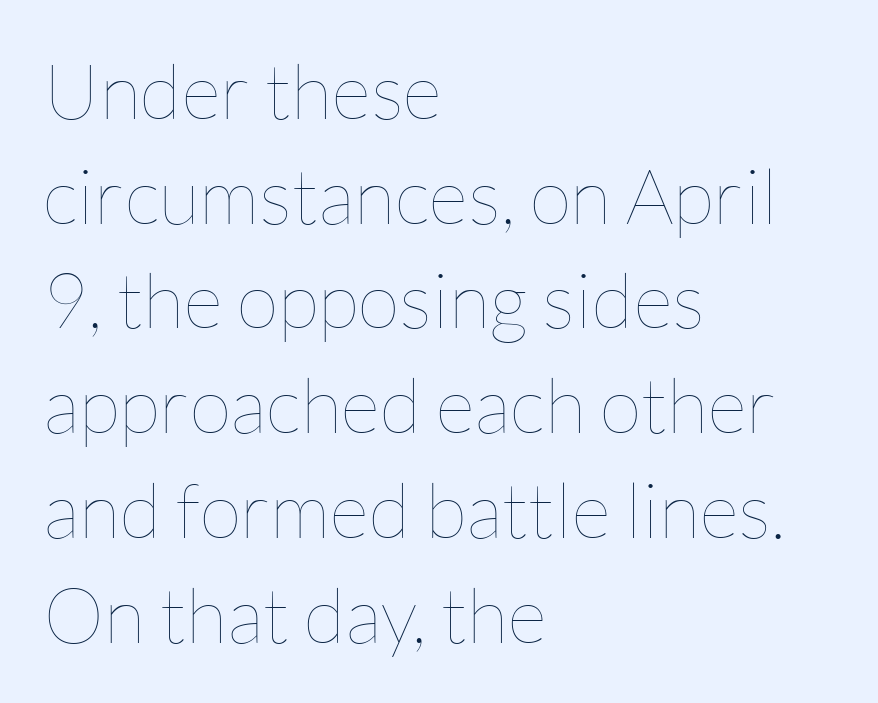
Honestly, the row spacing looks completely unremarkable. The font is comparable to plain body text, perhaps lighter. You could call the tracking neutral — neither tight nor loose. Looks like regular typesetting: each glyph gets only the width it needs. Check the space under the baseline: it is left empty.
